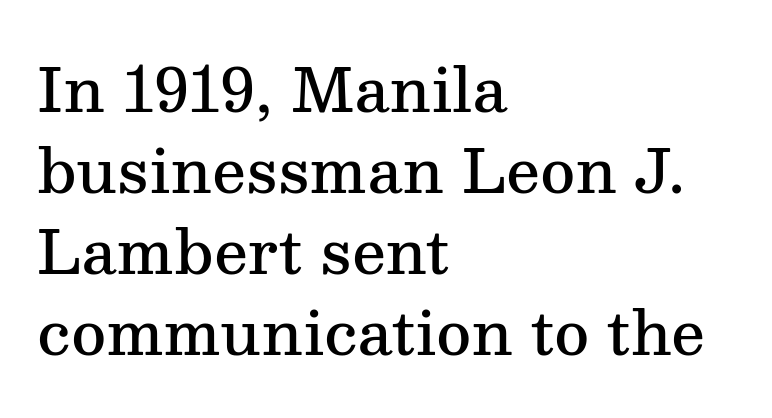
{"serif": "yes", "italic": "no", "bold": "semi", "weight": "semibold", "width": "normal", "stroke_contrast": "medium", "x_height": "medium", "monospaced": "no", "underline": "no", "align": "left", "line_spacing": "normal", "line_spacing_ratio": 1.35, "letter_spacing": "normal", "letter_spacing_em": 0.0, "glyph_px": 60}
